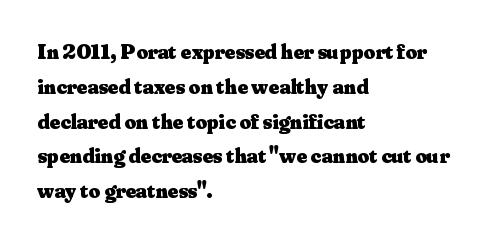
{"italic": "no", "bold": "yes", "underline": "no", "align": "left", "line_spacing": "normal", "line_spacing_ratio": 1.58, "letter_spacing": "normal", "letter_spacing_em": 0.0, "glyph_px": 22}
